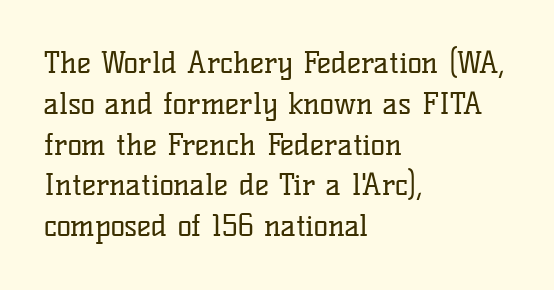
{"serif": "yes", "italic": "no", "bold": "no", "weight": "regular", "width": "normal", "stroke_contrast": "low", "x_height": "medium", "monospaced": "no", "underline": "no", "align": "left", "line_spacing": "normal", "line_spacing_ratio": 1.36, "letter_spacing": "normal", "letter_spacing_em": 0.0, "glyph_px": 30}
